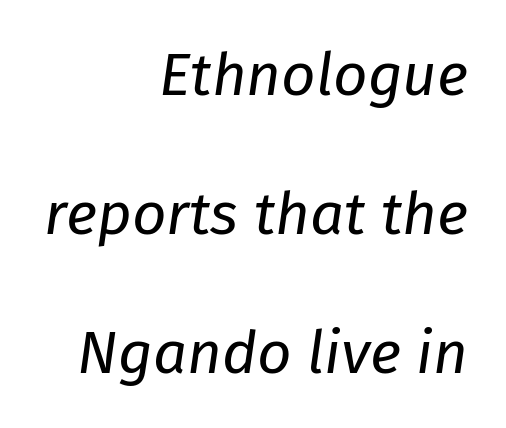
The image shows 60 px regular-weight type, italic (leaning right); set right-aligned, loose line spacing (2.32x), normal letter spacing, not underlined; low stroke contrast and a medium x-height.
